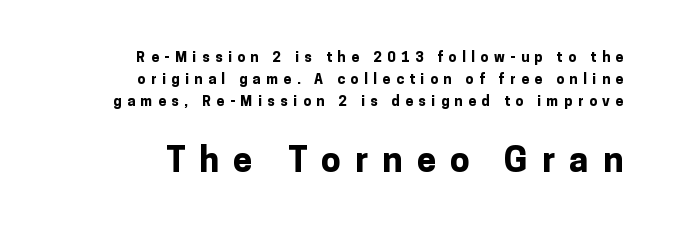
Q: Is the text bold? A: Yes.
Q: Is the text italic (slanted)? A: No, it is upright.
Q: Is the typeface a serif or a sans-serif typeface? A: Sans-serif.
Q: Is the text underlined? A: No.
Q: How is the paragraph aligned? A: Right-aligned.
Q: Is the spacing between letters normal or unusually wide? A: Unusually wide.
Q: Is the spacing between lines tight, normal or loose? A: Normal.
Q: Which block of text is set in a larger size, the first (top) or the second (bottom)? A: The second (bottom) one.
Q: Width (condensed, normal, or wide)? A: Normal.
Q: Stroke contrast? A: Low.
Q: x-height? A: Medium.
Q: Monospaced? A: No.
